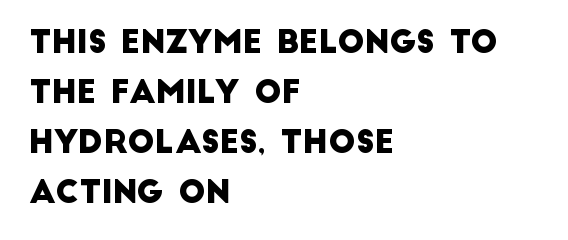
Q: Is the typeface a serif or a sans-serif typeface? A: Sans-serif.
Q: Is the text underlined? A: No.
Q: How is the paragraph aligned? A: Left-aligned.
Q: Is the spacing between letters normal or unusually wide? A: Normal.
Q: Is the spacing between lines tight, normal or loose? A: Normal.
Q: Width (condensed, normal, or wide)? A: Normal.
Q: Stroke contrast? A: Low.
Q: x-height? A: Large.
Q: Monospaced? A: No.
